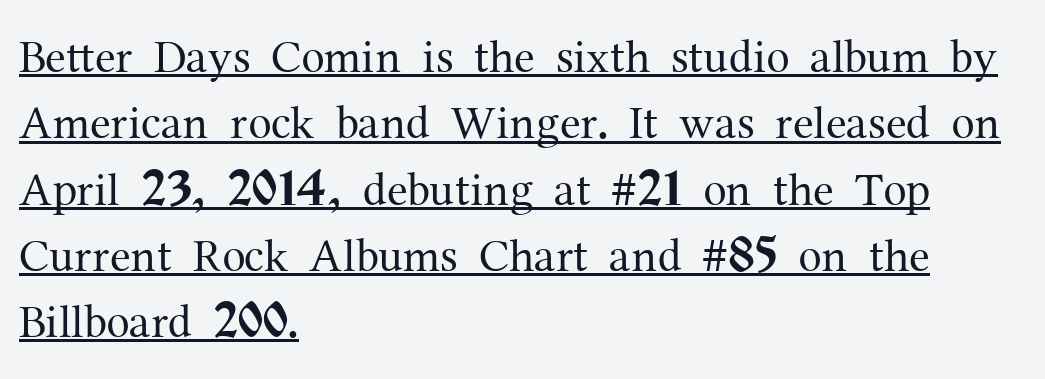
The image shows 47 px regular-weight serif type, upright; set left-aligned, normal line spacing (1.41x), normal letter spacing, underlined; medium stroke contrast and a medium x-height.
